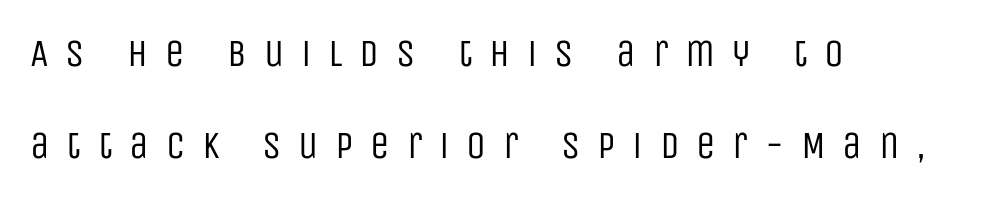
The image shows 39 px regular-weight, condensed sans-serif type, upright; set left-aligned, loose line spacing (2.36x), unusually wide letter spacing (+0.43 em), not underlined; low stroke contrast and a large x-height.
